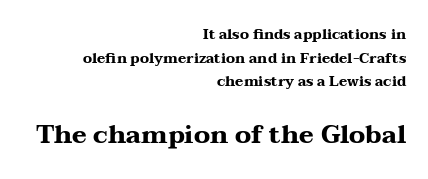
{"italic": "no", "bold": "yes", "underline": "no", "align": "right", "line_spacing": "normal", "line_spacing_ratio": 1.68, "letter_spacing": "normal", "letter_spacing_em": 0.0, "larger_block": "second", "size_ratio": 1.79, "glyph_px": 25}
